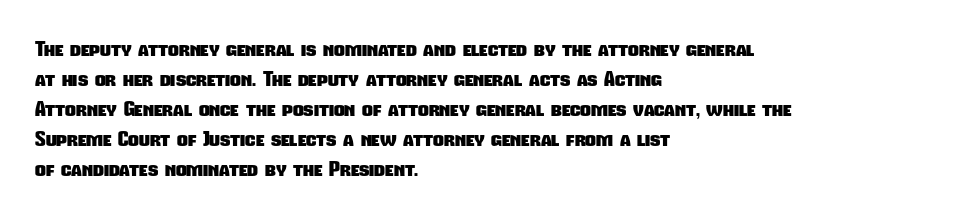
{"bold": "yes", "underline": "no", "align": "left", "line_spacing": "normal", "line_spacing_ratio": 1.43, "letter_spacing": "normal", "letter_spacing_em": 0.0, "glyph_px": 21}
